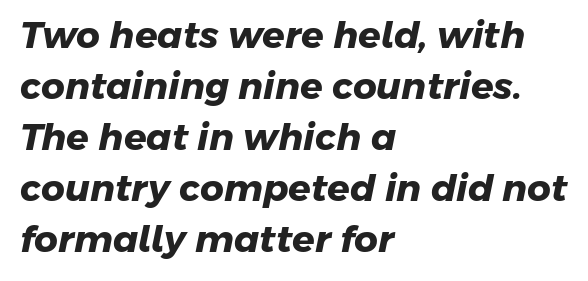
The image shows 37 px heavy sans-serif type; set left-aligned, normal line spacing (1.38x), normal letter spacing, not underlined; low stroke contrast and a medium x-height.
